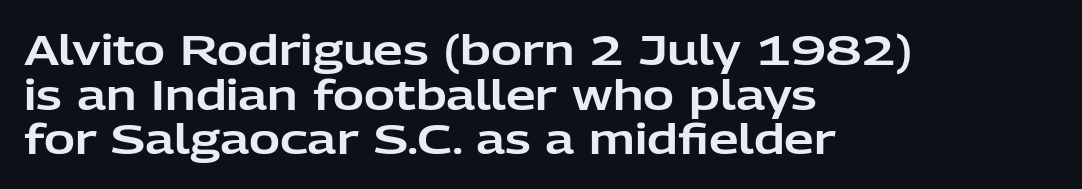
The image shows 42 px sans-serif type, upright; set left-aligned, tight line spacing (1.06x), normal letter spacing, not underlined; low stroke contrast and a medium x-height.
